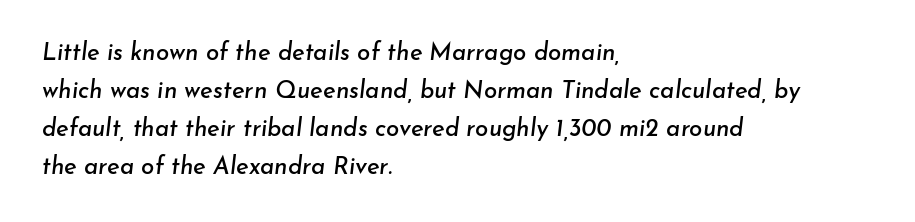
{"italic": "yes", "lean": "right", "slant_degrees": 7, "underline": "no", "align": "left", "line_spacing": "normal", "line_spacing_ratio": 1.58, "letter_spacing": "normal", "letter_spacing_em": 0.0, "glyph_px": 24}
